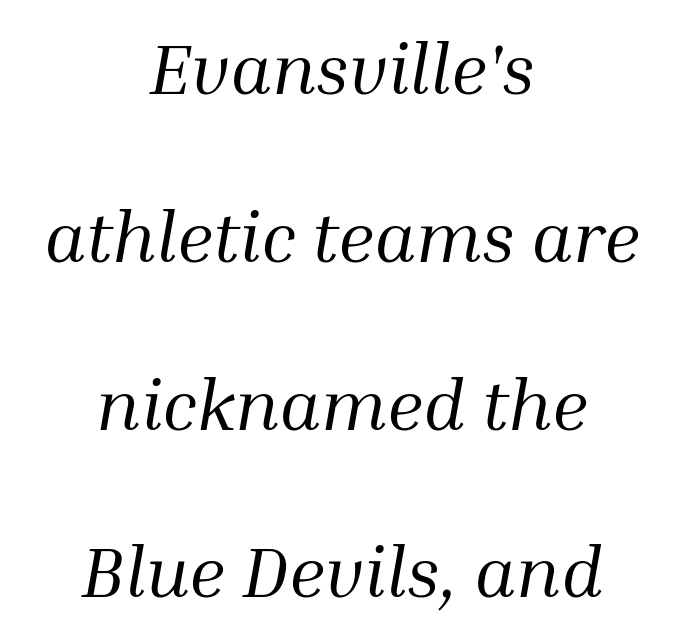
{"serif": "yes", "italic": "yes", "lean": "right", "slant_degrees": 10, "bold": "no", "weight": "regular", "width": "normal", "stroke_contrast": "medium", "x_height": "medium", "monospaced": "no", "underline": "no", "align": "center", "line_spacing": "loose", "line_spacing_ratio": 2.33, "letter_spacing": "normal", "letter_spacing_em": 0.0, "glyph_px": 72}
